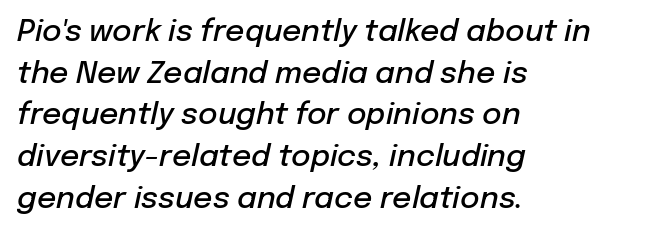
The image shows 30 px semibold type, italic (leaning right); set left-aligned, normal line spacing (1.39x), normal letter spacing, not underlined; low stroke contrast and a medium x-height.
